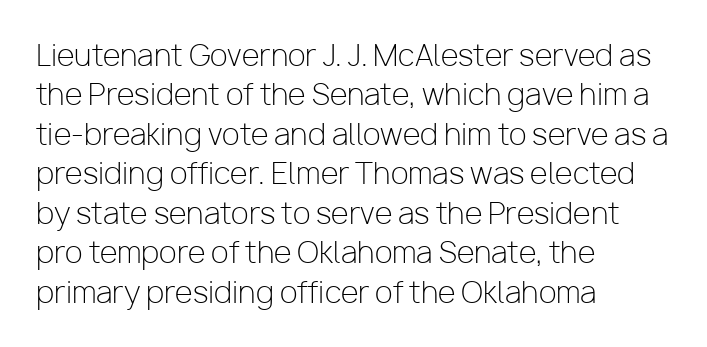
The image shows 29 px light sans-serif type, upright; set left-aligned, normal line spacing (1.36x), normal letter spacing, not underlined; low stroke contrast and a medium x-height.
